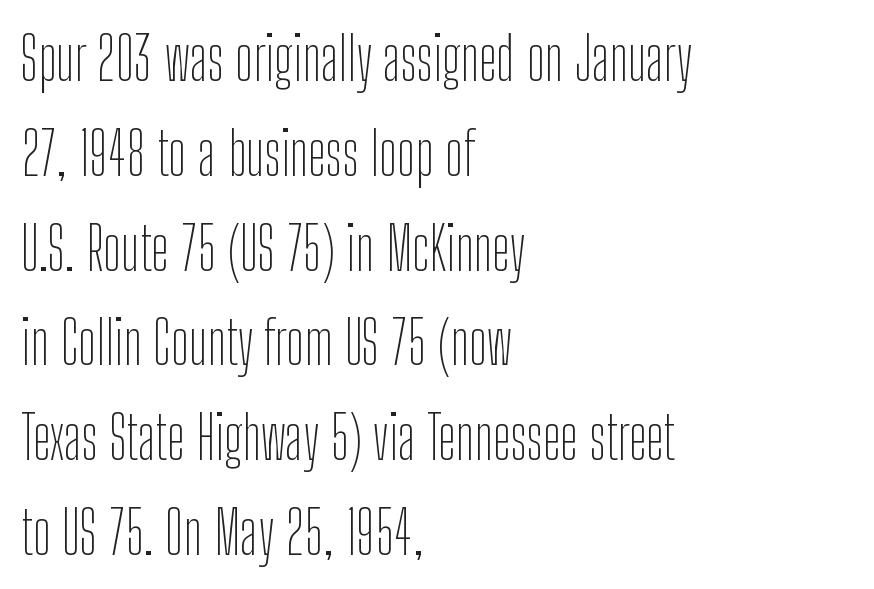
Is this a fixed-width face? No — the glyphs have proportional, varying widths. Typographically, this falls in the sans-serif category. The axis of the letterforms is exactly vertical. Nobody touched the tracking dial on this one.
